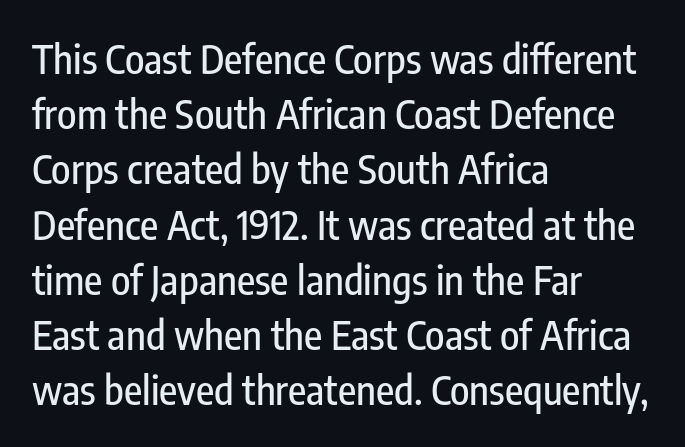
The typesetter chose a ragged-right arrangement here. Observe the absence of serifs on each vertical stroke in this sample. Italic? Not at all — the glyphs are vertical. Rows of type keep a routine distance in the vertical direction. The passage shown has conventional tracking throughout.
